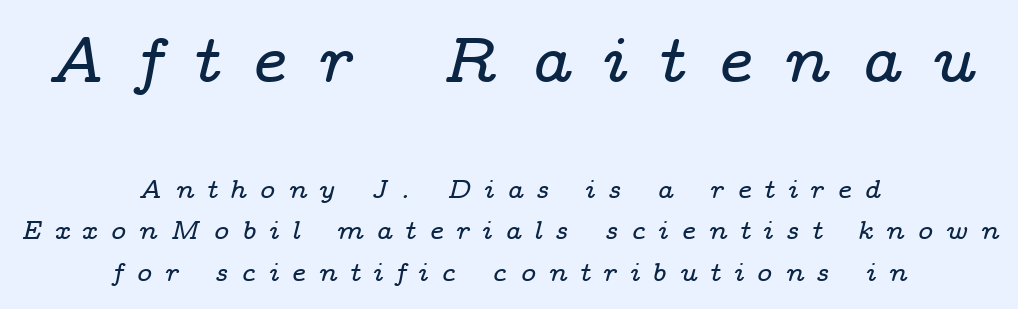
Q: Is the text italic (slanted)? A: Yes, it leans right by about 14 degrees.
Q: Is the typeface a serif or a sans-serif typeface? A: Serif.
Q: Is the text underlined? A: No.
Q: How is the paragraph aligned? A: Centered.
Q: Is the spacing between letters normal or unusually wide? A: Unusually wide.
Q: Is the spacing between lines tight, normal or loose? A: Normal.
Q: Which block of text is set in a larger size, the first (top) or the second (bottom)? A: The first (top) one.
Q: Width (condensed, normal, or wide)? A: Wide.
Q: Stroke contrast? A: Low.
Q: x-height? A: Medium.
Q: Monospaced? A: No.
